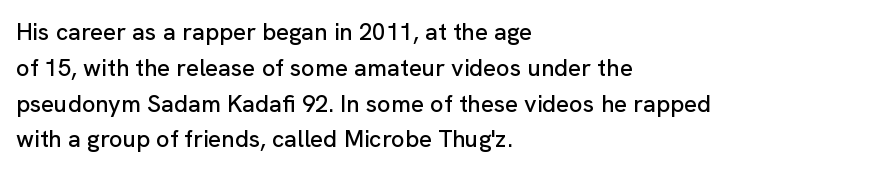
The image shows 24 px text type, upright; set left-aligned, normal line spacing (1.49x), normal letter spacing, not underlined.
